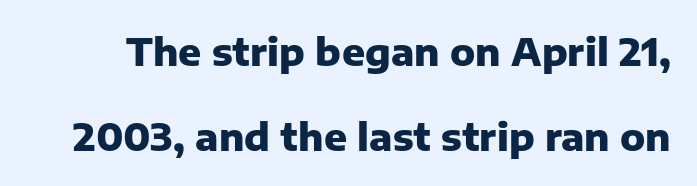
{"serif": "no", "italic": "no", "bold": "yes", "weight": "heavy", "width": "normal", "stroke_contrast": "low", "x_height": "medium", "monospaced": "no", "underline": "no", "line_spacing": "loose", "line_spacing_ratio": 2.23, "letter_spacing": "normal", "letter_spacing_em": 0.0, "glyph_px": 38}
